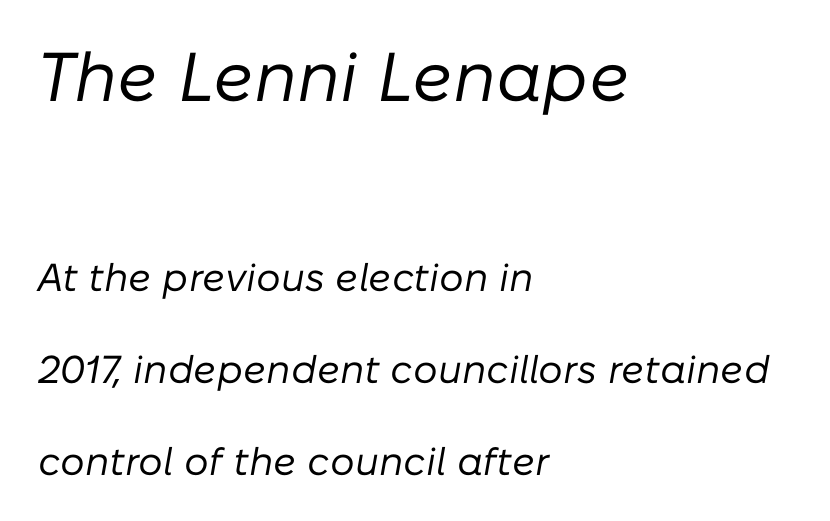
The image shows 69 px regular-weight type, italic (leaning right); set left-aligned, loose line spacing (2.35x), normal letter spacing, not underlined; the first (top) block is 1.77x larger; low stroke contrast and a medium x-height.
